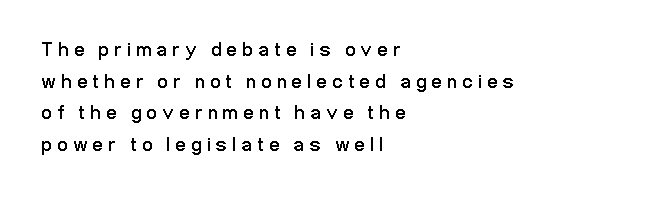
Q: Is the text bold? A: No.
Q: Is the text italic (slanted)? A: No, it is upright.
Q: Is the text underlined? A: No.
Q: How is the paragraph aligned? A: Left-aligned.
Q: Is the spacing between letters normal or unusually wide? A: Unusually wide.
Q: Is the spacing between lines tight, normal or loose? A: Normal.
